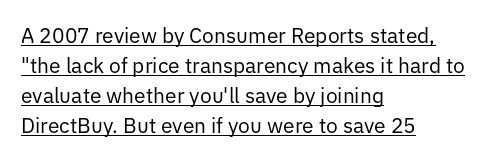
{"italic": "no", "bold": "no", "underline": "yes", "align": "left", "line_spacing": "normal", "line_spacing_ratio": 1.43, "letter_spacing": "normal", "letter_spacing_em": 0.0, "glyph_px": 21}
